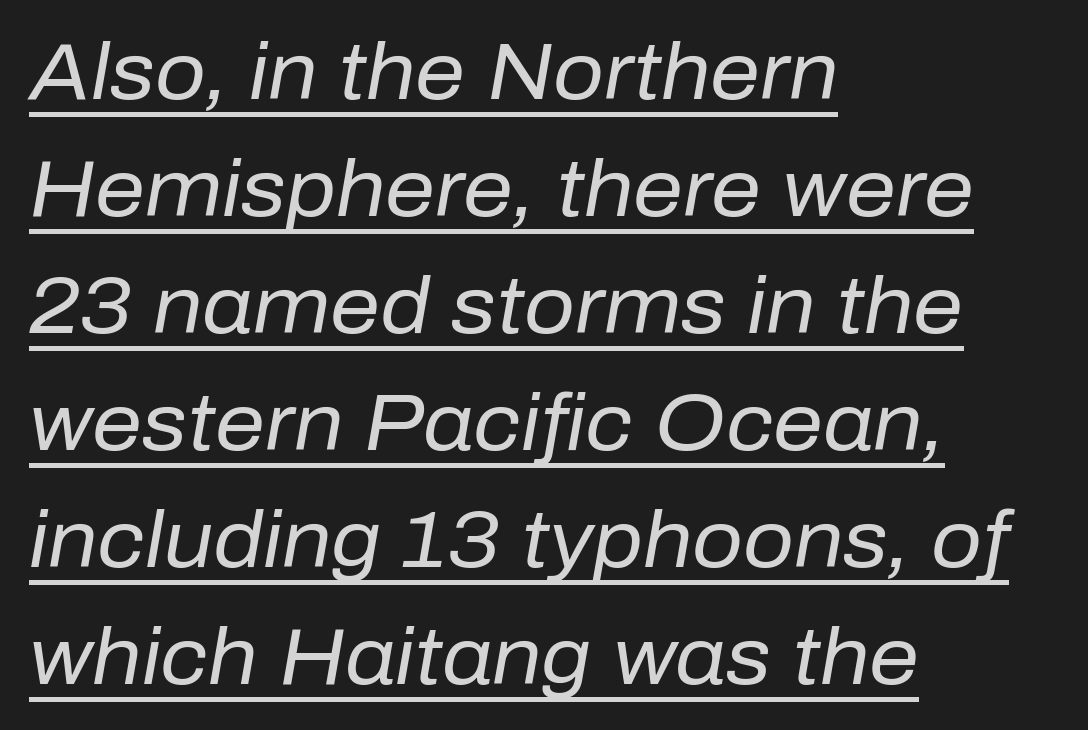
Is this a heavy cut? Hardly; it is regular or lighter. The ragged edge is on the right, which tells us the setting is flush left. The rendering uses natural spacing where letterforms have individual widths. Students, note that the glyphs here touch the page at normal intervals. Every word sits above its own underline.
